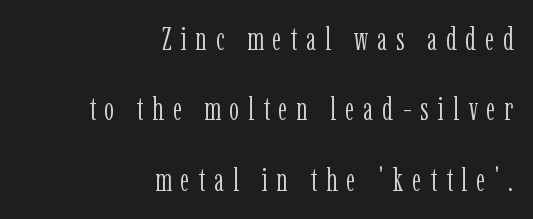
Q: Is the text bold? A: No.
Q: Is the text italic (slanted)? A: No, it is upright.
Q: Is the typeface a serif or a sans-serif typeface? A: Serif.
Q: Is the text underlined? A: No.
Q: How is the paragraph aligned? A: Right-aligned.
Q: Is the spacing between letters normal or unusually wide? A: Unusually wide.
Q: Is the spacing between lines tight, normal or loose? A: Loose.
Q: Width (condensed, normal, or wide)? A: Condensed.
Q: Stroke contrast? A: Low.
Q: x-height? A: Medium.
Q: Monospaced? A: No.
